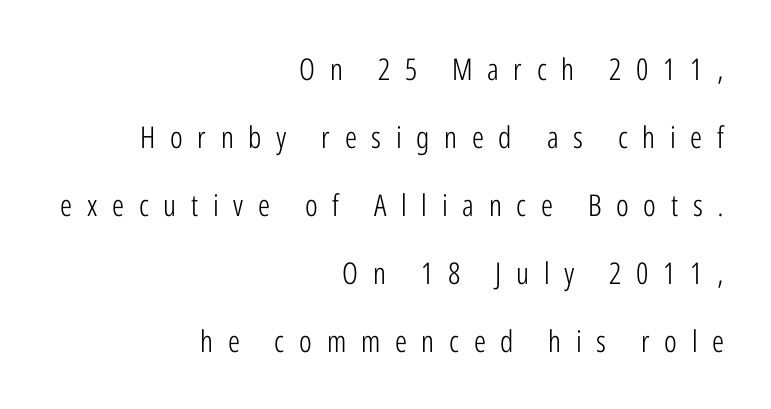
Q: Is the text bold? A: No.
Q: Is the text italic (slanted)? A: No, it is upright.
Q: Is the typeface a serif or a sans-serif typeface? A: Sans-serif.
Q: Is the text underlined? A: No.
Q: How is the paragraph aligned? A: Right-aligned.
Q: Is the spacing between letters normal or unusually wide? A: Unusually wide.
Q: Is the spacing between lines tight, normal or loose? A: Loose.
Q: Width (condensed, normal, or wide)? A: Condensed.
Q: Stroke contrast? A: Low.
Q: x-height? A: Medium.
Q: Monospaced? A: No.
